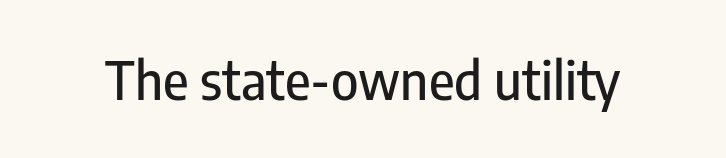
Q: Is the text italic (slanted)? A: No, it is upright.
Q: Is the typeface a serif or a sans-serif typeface? A: Sans-serif.
Q: Is the text underlined? A: No.
Q: Is the spacing between letters normal or unusually wide? A: Normal.
Q: Width (condensed, normal, or wide)? A: Condensed.
Q: Stroke contrast? A: Low.
Q: x-height? A: Medium.
Q: Monospaced? A: No.
